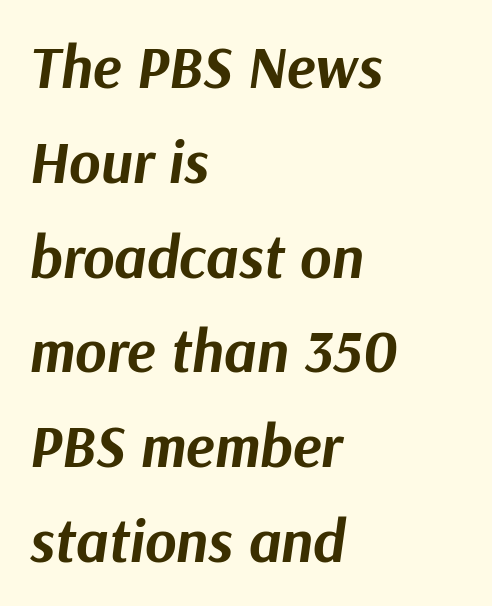
The image shows 60 px bold type, italic (leaning right); set left-aligned, normal line spacing (1.58x), normal letter spacing, not underlined; medium stroke contrast and a medium x-height.
